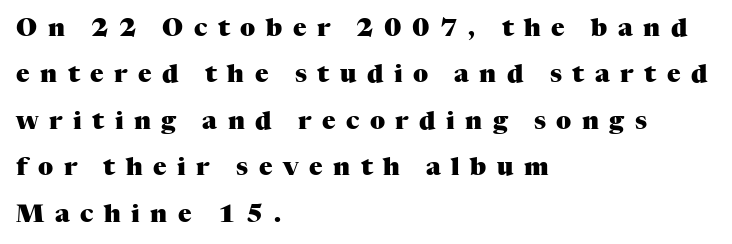
{"italic": "no", "bold": "yes", "underline": "no", "align": "left", "line_spacing_ratio": 1.86, "letter_spacing": "wide", "letter_spacing_em": 0.42, "glyph_px": 25}
